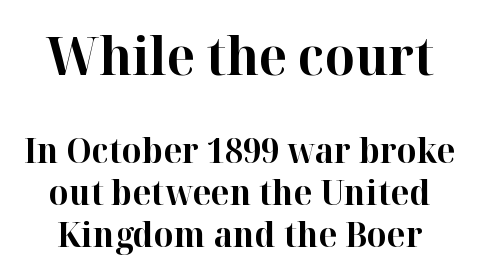
The image shows 53 px bold serif type, upright; set line spacing 1.21x, normal letter spacing, not underlined; the first (top) block is 1.51x larger; high stroke contrast and a medium x-height.
